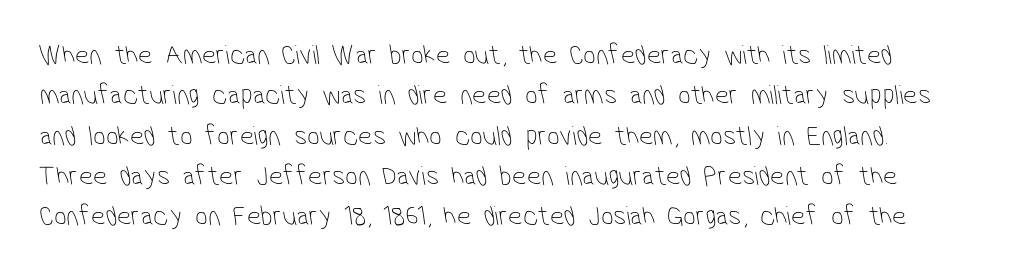
Letters have the restrained weight of plain body copy at most. Where is the straight margin? On the left. A typesetter would call this proportional, since set widths differ per character. Students, observe: this is what conventionally led text looks like. Underline: absent. A typesetter would call this zero additional tracking.
